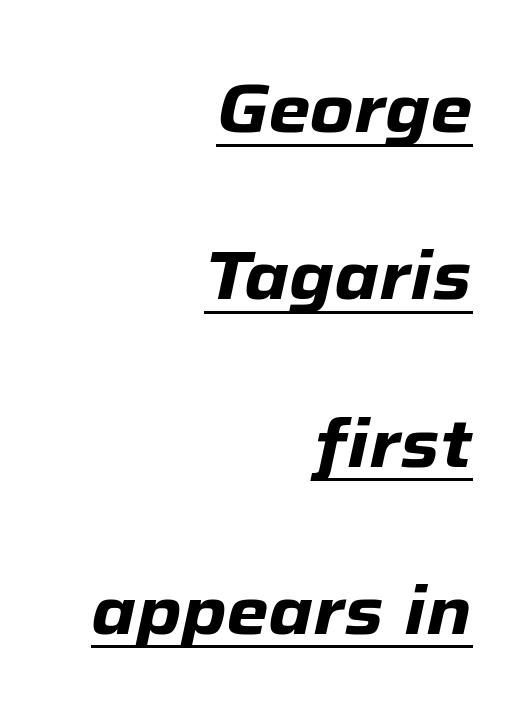
Q: Is the text bold? A: Yes.
Q: Is the text italic (slanted)? A: Yes, it leans right by about 12 degrees.
Q: Is the text underlined? A: Yes.
Q: How is the paragraph aligned? A: Right-aligned.
Q: Is the spacing between letters normal or unusually wide? A: Normal.
Q: Is the spacing between lines tight, normal or loose? A: Loose.
Q: Width (condensed, normal, or wide)? A: Normal.
Q: Stroke contrast? A: Low.
Q: x-height? A: Medium.
Q: Monospaced? A: No.
